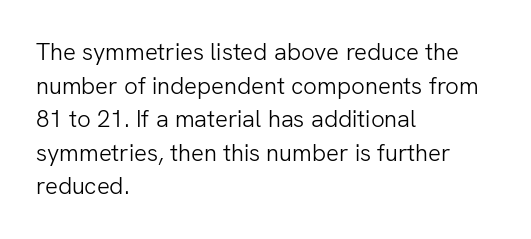
Does the copy run flush right? No — it runs flush left. Does extra space separate the letters? No, they use regular spacing. The letters look calm and open, with moderate or lighter stems. Beneath every word, the page is bare. Normally led — the rows are evenly, conventionally spaced.
